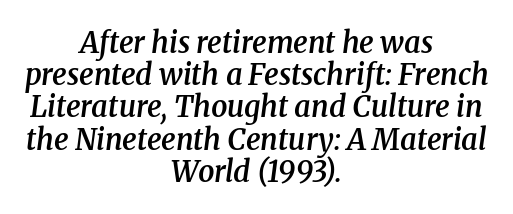
{"serif": "yes", "italic": "yes", "lean": "right", "slant_degrees": 8, "bold": "semi", "weight": "semibold", "width": "normal", "stroke_contrast": "medium", "x_height": "medium", "monospaced": "no", "underline": "no", "align": "center", "line_spacing": "tight", "line_spacing_ratio": 1.11, "letter_spacing": "normal", "letter_spacing_em": 0.0, "glyph_px": 29}
